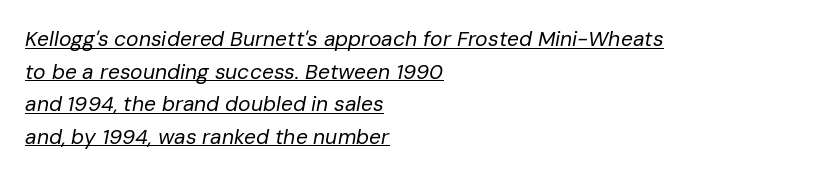
Q: Is the text bold? A: No.
Q: Is the text italic (slanted)? A: Yes, it leans right by about 10 degrees.
Q: Is the text underlined? A: Yes.
Q: How is the paragraph aligned? A: Left-aligned.
Q: Is the spacing between letters normal or unusually wide? A: Normal.
Q: Is the spacing between lines tight, normal or loose? A: Normal.
